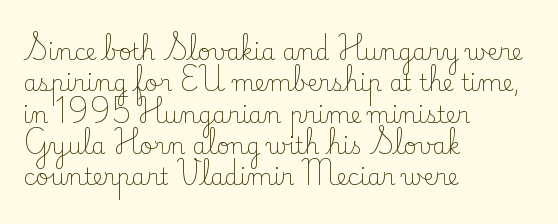
The image shows 23 px text type, upright; set left-aligned, normal line spacing (1.36x), normal letter spacing, not underlined.
